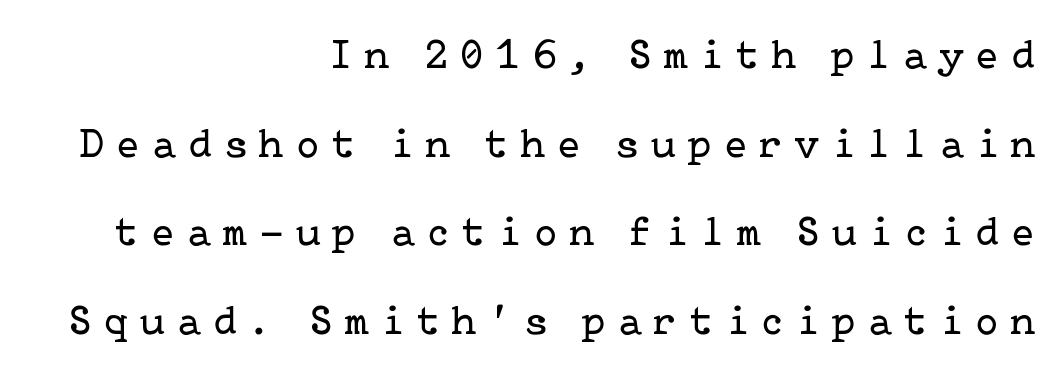
Q: Is the text bold? A: No.
Q: Is the text italic (slanted)? A: No, it is upright.
Q: Is the typeface a serif or a sans-serif typeface? A: Serif.
Q: Is the text underlined? A: No.
Q: How is the paragraph aligned? A: Right-aligned.
Q: Is the spacing between letters normal or unusually wide? A: Unusually wide.
Q: Is the spacing between lines tight, normal or loose? A: Loose.
Q: Width (condensed, normal, or wide)? A: Normal.
Q: Stroke contrast? A: Low.
Q: x-height? A: Medium.
